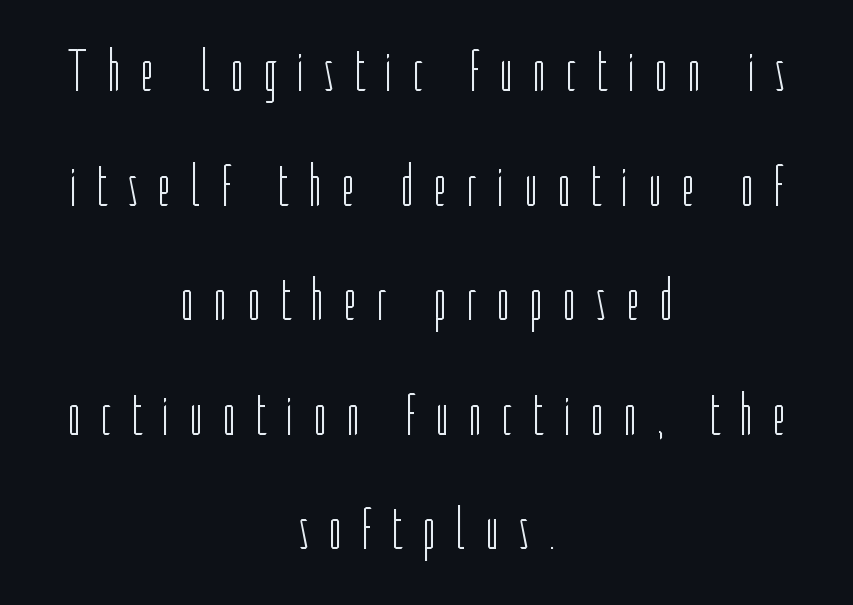
{"serif": "no", "italic": "no", "bold": "no", "weight": "light", "width": "condensed", "stroke_contrast": "low", "x_height": "medium", "monospaced": "no", "underline": "no", "align": "center", "line_spacing": "loose", "line_spacing_ratio": 1.91, "letter_spacing": "wide", "letter_spacing_em": 0.32, "glyph_px": 60}
